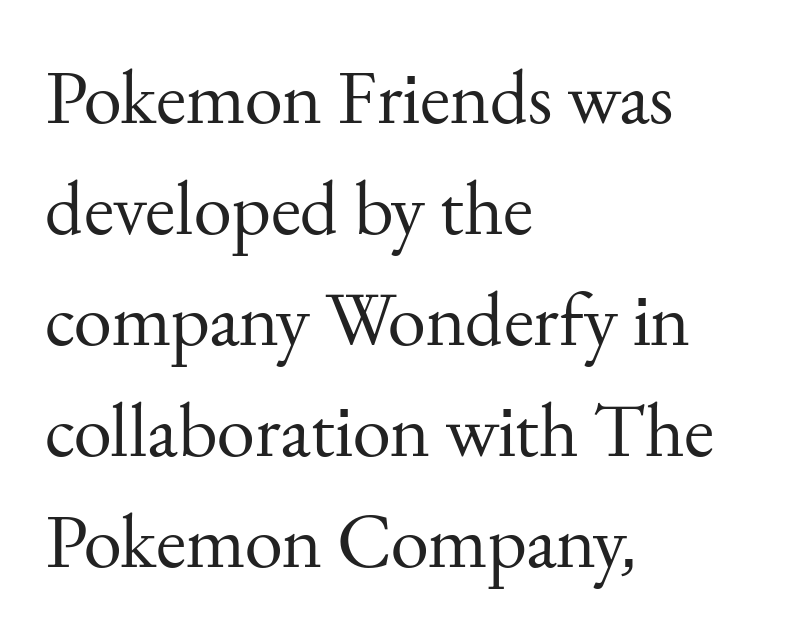
Q: Is the text bold? A: No.
Q: Is the text italic (slanted)? A: No, it is upright.
Q: Is the typeface a serif or a sans-serif typeface? A: Serif.
Q: Is the text underlined? A: No.
Q: How is the paragraph aligned? A: Left-aligned.
Q: Is the spacing between letters normal or unusually wide? A: Normal.
Q: Is the spacing between lines tight, normal or loose? A: Normal.
Q: Width (condensed, normal, or wide)? A: Normal.
Q: Stroke contrast? A: Medium.
Q: x-height? A: Small.
Q: Monospaced? A: No.
